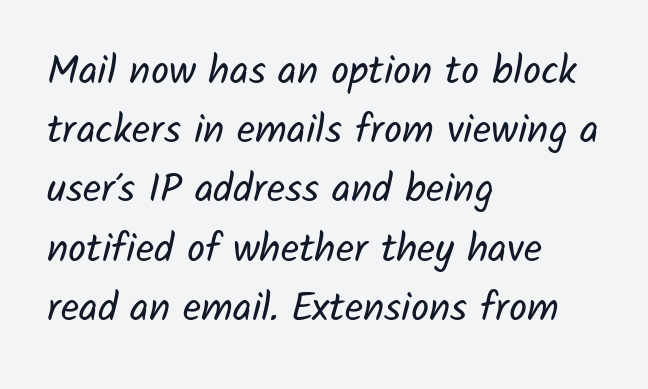
{"serif": "no", "bold": "no", "weight": "regular", "width": "normal", "stroke_contrast": "low", "x_height": "medium", "monospaced": "no", "underline": "no", "align": "left", "line_spacing": "normal", "line_spacing_ratio": 1.48, "letter_spacing": "normal", "letter_spacing_em": 0.0, "glyph_px": 40}
